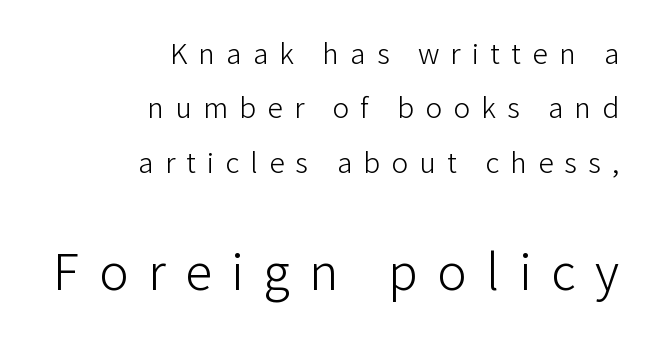
{"serif": "no", "italic": "no", "bold": "no", "weight": "light", "width": "normal", "stroke_contrast": "low", "x_height": "medium", "monospaced": "no", "underline": "no", "align": "right", "line_spacing": "loose", "line_spacing_ratio": 1.94, "letter_spacing": "wide", "letter_spacing_em": 0.4, "larger_block": "second", "size_ratio": 1.75, "glyph_px": 49}
